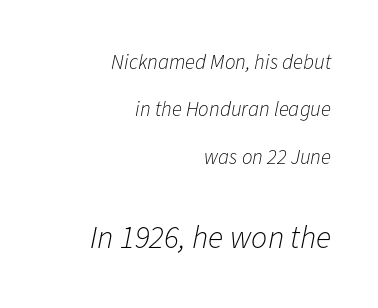
The image shows 32 px light type, italic (leaning right); set right-aligned, loose line spacing (2.26x), normal letter spacing, not underlined; the second (bottom) block is 1.52x larger; low stroke contrast and a medium x-height.
